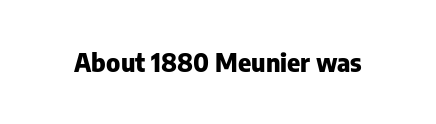
Underlining? Definitely not there. Strong, thick strokes mark this as bold type. This sample uses an upright cut, with every glyph sitting square on the baseline. A typesetter would call this zero additional tracking.
